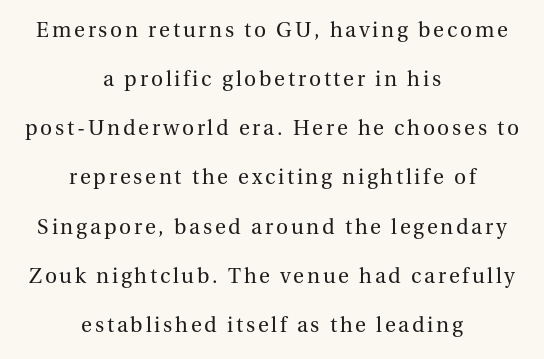
Rows of type keep a wide berth in the vertical direction. The passage shown is not bold in any degree. When letters stand straight like this, we call the style roman or upright. Underlining? Definitely not there.
